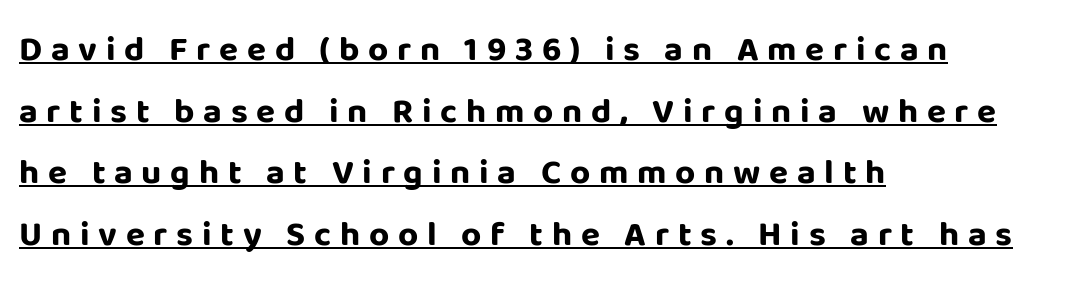
Q: Is the text bold? A: Yes.
Q: Is the text italic (slanted)? A: No, it is upright.
Q: Is the typeface a serif or a sans-serif typeface? A: Sans-serif.
Q: Is the text underlined? A: Yes.
Q: How is the paragraph aligned? A: Left-aligned.
Q: Is the spacing between letters normal or unusually wide? A: Unusually wide.
Q: Width (condensed, normal, or wide)? A: Normal.
Q: Stroke contrast? A: Low.
Q: x-height? A: Large.
Q: Monospaced? A: No.
